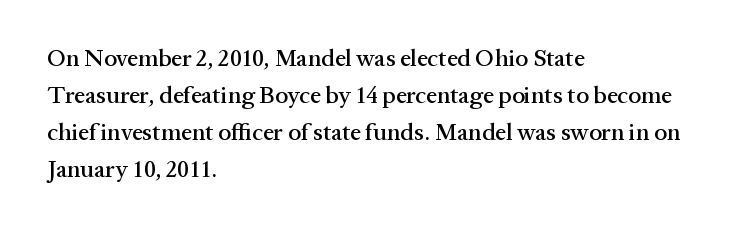
The image shows 24 px text type, upright; set left-aligned, normal line spacing (1.54x), normal letter spacing, not underlined.
